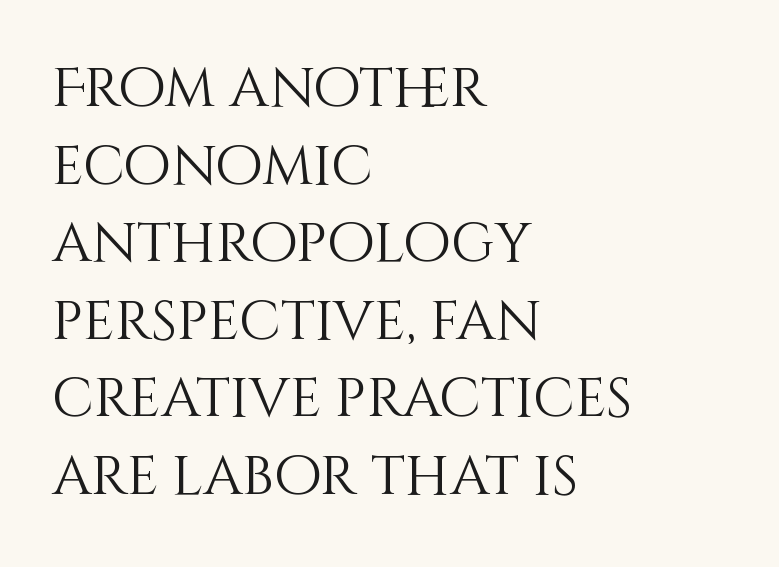
Q: Is the text bold? A: No.
Q: Is the text italic (slanted)? A: No, it is upright.
Q: Is the text underlined? A: No.
Q: How is the paragraph aligned? A: Left-aligned.
Q: Is the spacing between letters normal or unusually wide? A: Normal.
Q: Is the spacing between lines tight, normal or loose? A: Normal.
Q: Width (condensed, normal, or wide)? A: Normal.
Q: Stroke contrast? A: Medium.
Q: x-height? A: Large.
Q: Monospaced? A: No.
